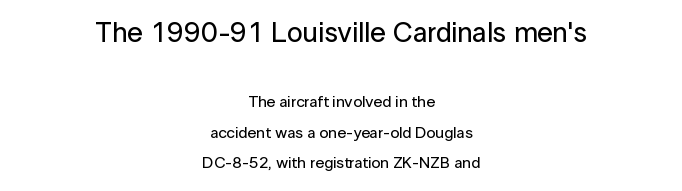
The image shows 28 px sans-serif type, upright; set centered, line spacing 1.89x, normal letter spacing, not underlined; the first (top) block is 1.75x larger; low stroke contrast and a medium x-height.
